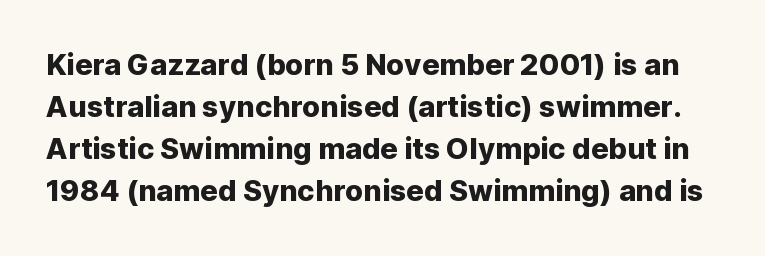
The image shows 29 px sans-serif type, upright; set normal line spacing (1.45x), normal letter spacing, not underlined; low stroke contrast and a medium x-height.
